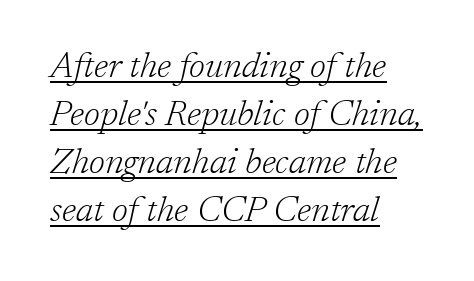
Q: Is the text bold? A: No.
Q: Is the text italic (slanted)? A: Yes, it leans right by about 17 degrees.
Q: Is the typeface a serif or a sans-serif typeface? A: Serif.
Q: Is the text underlined? A: Yes.
Q: How is the paragraph aligned? A: Left-aligned.
Q: Is the spacing between letters normal or unusually wide? A: Normal.
Q: Is the spacing between lines tight, normal or loose? A: Normal.
Q: Width (condensed, normal, or wide)? A: Normal.
Q: Stroke contrast? A: Low.
Q: x-height? A: Medium.
Q: Monospaced? A: No.
